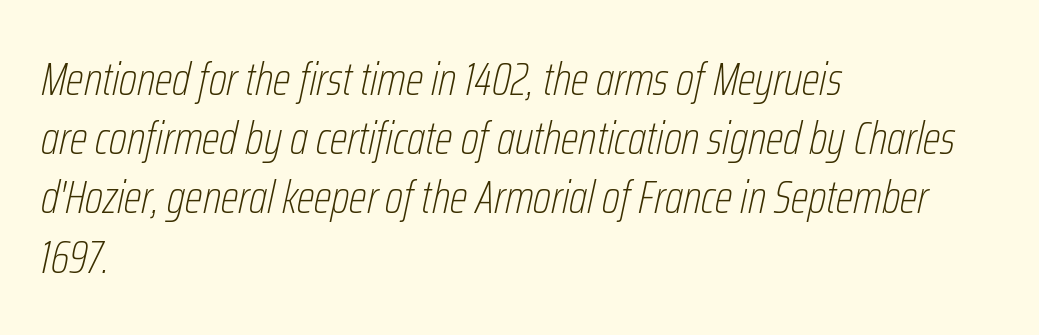
{"italic": "yes", "lean": "right", "slant_degrees": 12, "bold": "no", "weight": "thin", "width": "condensed", "stroke_contrast": "low", "x_height": "medium", "monospaced": "no", "underline": "no", "align": "left", "line_spacing": "normal", "line_spacing_ratio": 1.26, "letter_spacing": "normal", "letter_spacing_em": 0.0, "glyph_px": 47}
